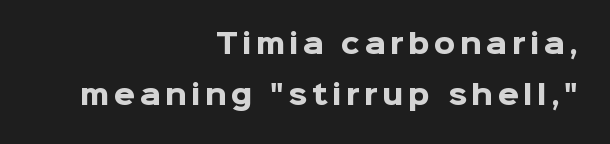
{"italic": "no", "bold": "yes", "underline": "no", "align": "right", "line_spacing": "loose", "line_spacing_ratio": 1.9, "glyph_px": 27}
